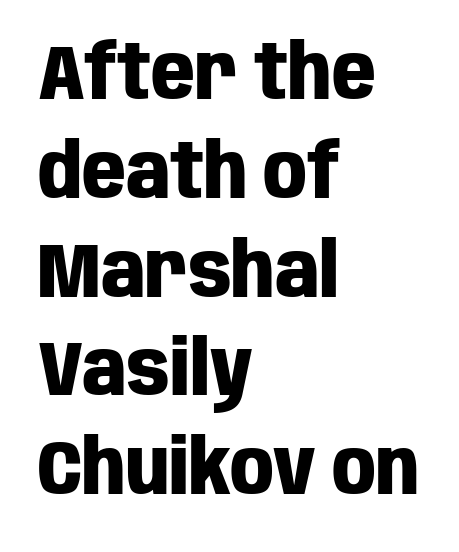
No word sits above an underline. The vertical gap from one line to the next is medium. Caption: standard tracking, unaltered. No italicization has been applied; the sample stays upright. Classification — sans serif. Every row of glyphs begins at an identical x-position on the left.
